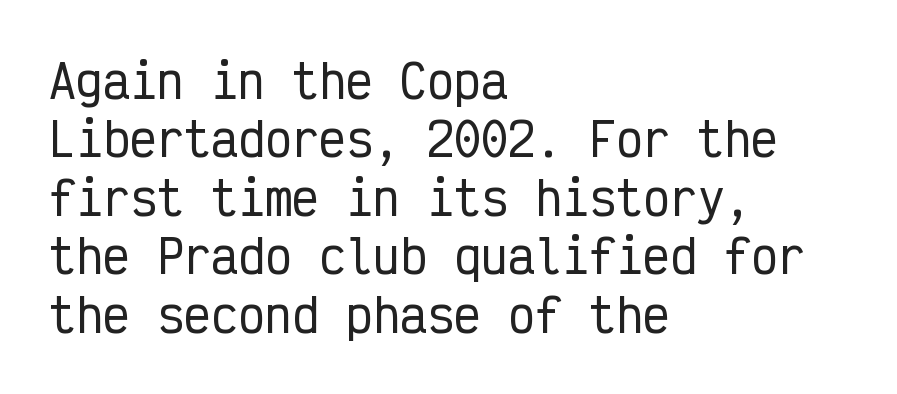
The image shows 45 px condensed sans-serif type, upright, monospaced; set left-aligned, normal line spacing (1.3x), normal letter spacing, not underlined; low stroke contrast and a medium x-height.
